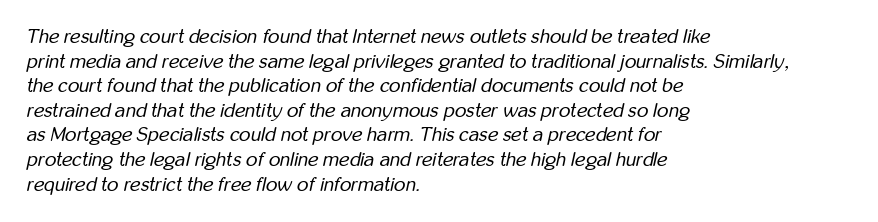
The image shows 20 px text type, italic (leaning right); set left-aligned, line spacing 1.23x, normal letter spacing, not underlined.
